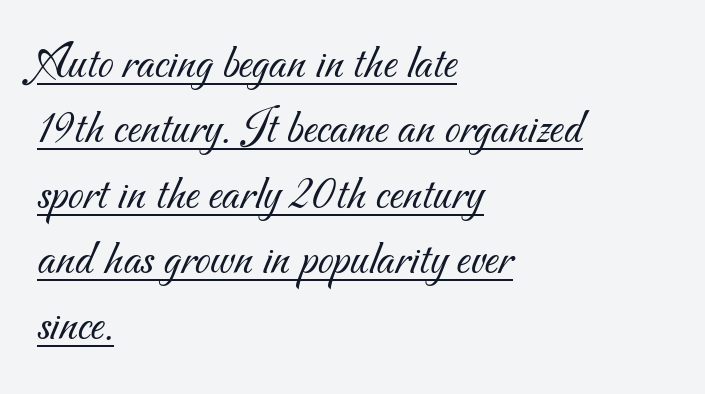
Q: Is the text bold? A: No.
Q: Is the typeface a serif or a sans-serif typeface? A: Sans-serif.
Q: Is the text underlined? A: Yes.
Q: How is the paragraph aligned? A: Left-aligned.
Q: Is the spacing between letters normal or unusually wide? A: Normal.
Q: Is the spacing between lines tight, normal or loose? A: Normal.
Q: Width (condensed, normal, or wide)? A: Normal.
Q: Stroke contrast? A: Medium.
Q: x-height? A: Small.
Q: Monospaced? A: No.
